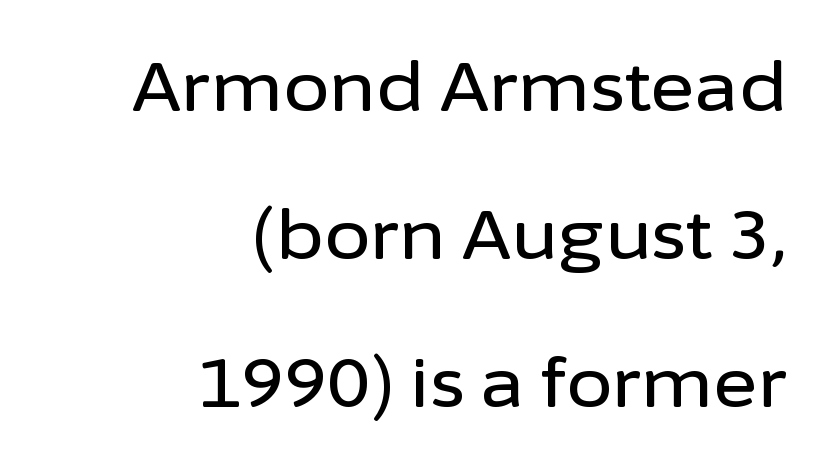
The rendering keeps characters at their native spacing. The text block is weighted toward the right margin, trailing off unevenly leftward. Check the space under the baseline: it is left empty. The passage shown stacks its lines with a broad gap. Note: no serifs on the glyphs.
